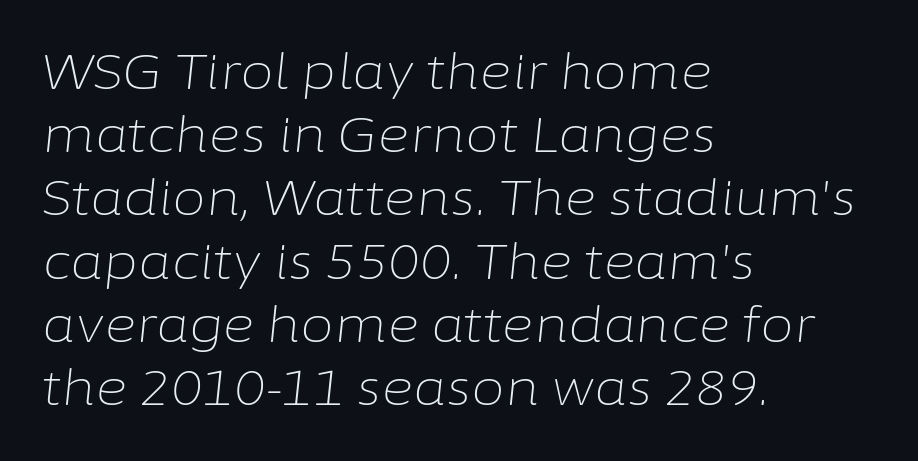
Q: Is the text bold? A: No.
Q: Is the text italic (slanted)? A: Yes, it leans right by about 6 degrees.
Q: Is the text underlined? A: No.
Q: How is the paragraph aligned? A: Left-aligned.
Q: Is the spacing between letters normal or unusually wide? A: Normal.
Q: Is the spacing between lines tight, normal or loose? A: Normal.
Q: Width (condensed, normal, or wide)? A: Normal.
Q: Stroke contrast? A: Low.
Q: x-height? A: Medium.
Q: Monospaced? A: No.
